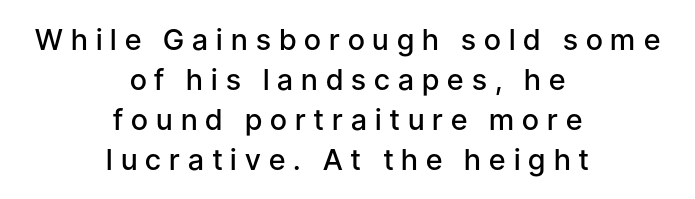
The image shows 29 px semibold sans-serif type, upright; set centered, normal line spacing (1.38x), unusually wide letter spacing (+0.28 em), not underlined; low stroke contrast and a medium x-height.
